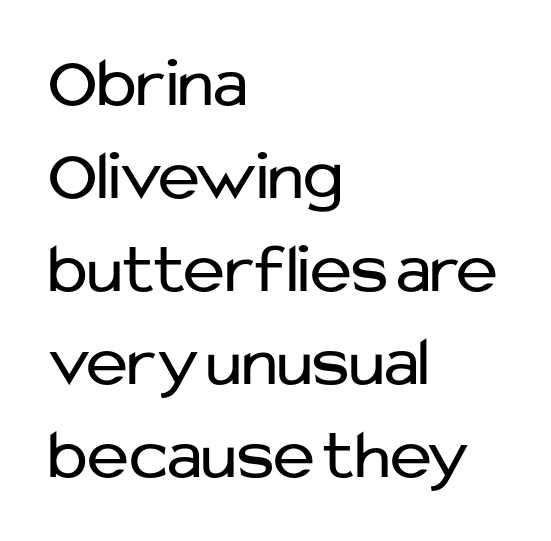
The image shows 71 px regular-weight sans-serif type, upright; set left-aligned, normal line spacing (1.31x), normal letter spacing, not underlined; low stroke contrast and a medium x-height.
